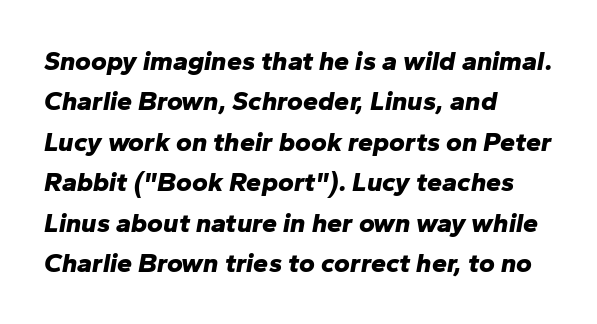
The image shows 27 px bold type, italic (leaning right); set left-aligned, normal line spacing (1.5x), normal letter spacing, not underlined.
